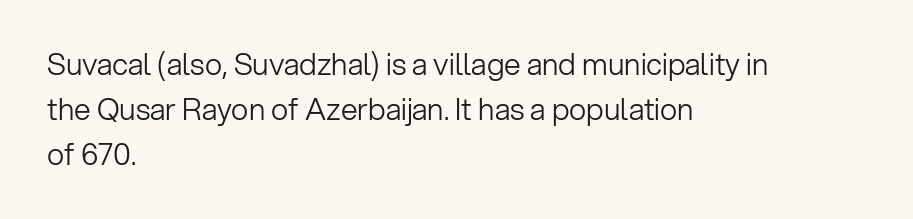
{"serif": "no", "italic": "no", "bold": "no", "weight": "light", "width": "normal", "stroke_contrast": "low", "x_height": "medium", "monospaced": "no", "underline": "no", "align": "left", "line_spacing": "normal", "line_spacing_ratio": 1.5, "letter_spacing": "normal", "letter_spacing_em": 0.0, "glyph_px": 30}
